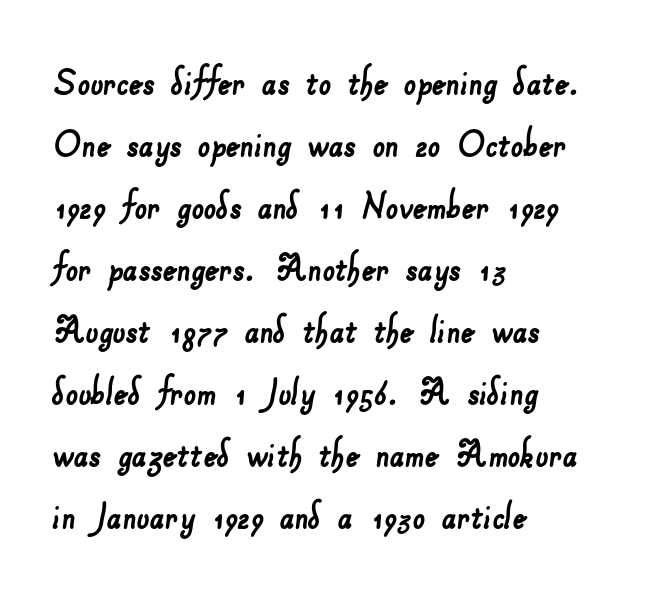
Q: Is the typeface a serif or a sans-serif typeface? A: Sans-serif.
Q: Is the text underlined? A: No.
Q: How is the paragraph aligned? A: Left-aligned.
Q: Is the spacing between letters normal or unusually wide? A: Normal.
Q: Is the spacing between lines tight, normal or loose? A: Normal.
Q: Width (condensed, normal, or wide)? A: Normal.
Q: Stroke contrast? A: Low.
Q: x-height? A: Small.
Q: Monospaced? A: No.
